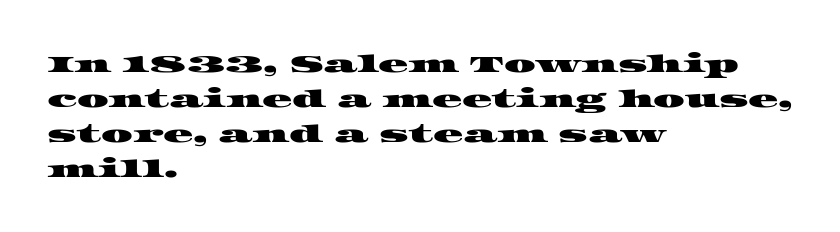
{"underline": "no", "align": "left", "line_spacing": "normal", "line_spacing_ratio": 1.4, "letter_spacing": "normal", "letter_spacing_em": 0.0, "glyph_px": 25}
